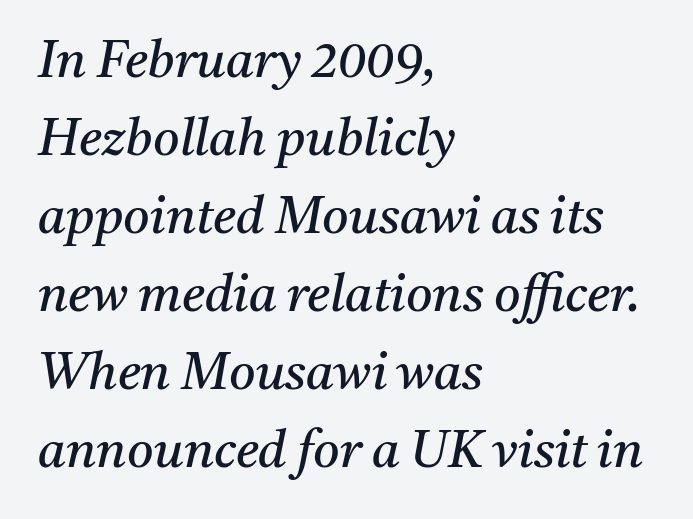
Q: Is the text bold? A: No.
Q: Is the text italic (slanted)? A: Yes, it leans right by about 11 degrees.
Q: Is the typeface a serif or a sans-serif typeface? A: Serif.
Q: Is the text underlined? A: No.
Q: How is the paragraph aligned? A: Left-aligned.
Q: Is the spacing between letters normal or unusually wide? A: Normal.
Q: Is the spacing between lines tight, normal or loose? A: Normal.
Q: Width (condensed, normal, or wide)? A: Normal.
Q: Stroke contrast? A: Medium.
Q: x-height? A: Medium.
Q: Monospaced? A: No.
